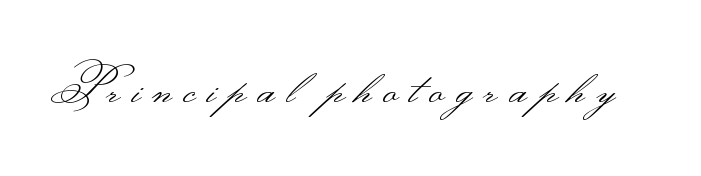
The area under the type is left untouched. The font is comparable to plain body text, perhaps lighter. Tracking here is generous; glyphs stand well apart from one another. Proportional: the letters do not fall into vertical columns.
